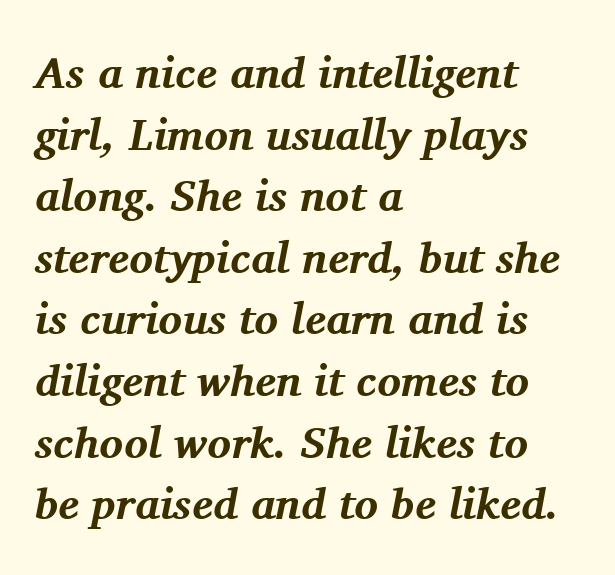
The image shows 44 px bold serif type, italic (leaning right); set left-aligned, normal line spacing (1.4x), normal letter spacing, not underlined; medium stroke contrast and a medium x-height.
